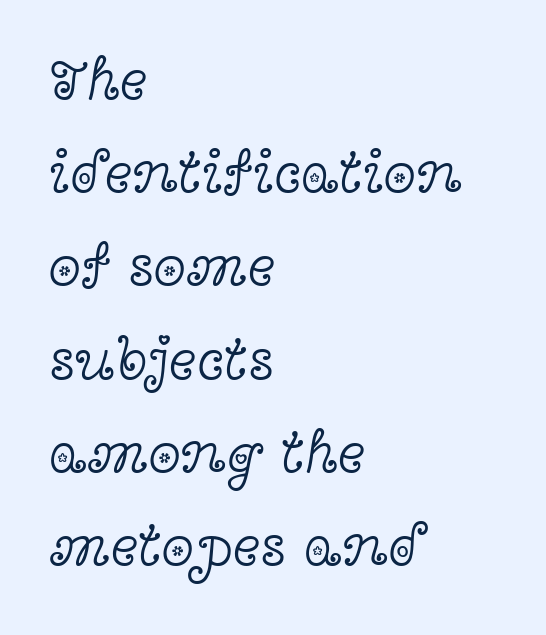
Q: Is the text bold? A: No.
Q: Is the text italic (slanted)? A: Yes.
Q: Is the typeface a serif or a sans-serif typeface? A: Serif.
Q: Is the text underlined? A: No.
Q: How is the paragraph aligned? A: Left-aligned.
Q: Is the spacing between letters normal or unusually wide? A: Normal.
Q: Is the spacing between lines tight, normal or loose? A: Normal.
Q: Width (condensed, normal, or wide)? A: Wide.
Q: x-height? A: Medium.
Q: Monospaced? A: No.
